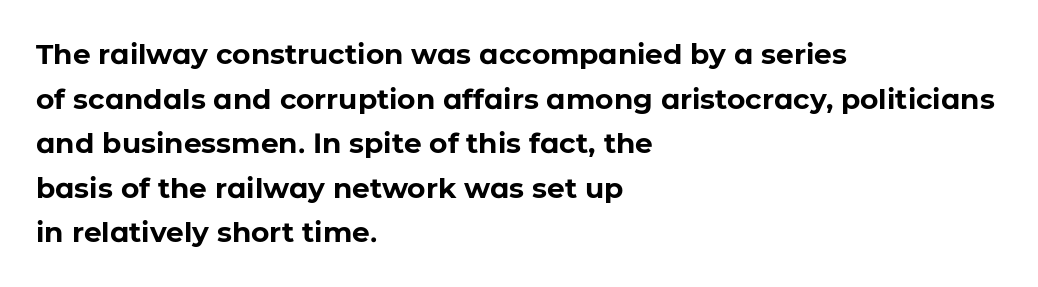
{"serif": "no", "italic": "no", "bold": "yes", "weight": "bold", "width": "normal", "stroke_contrast": "low", "x_height": "medium", "monospaced": "no", "underline": "no", "align": "left", "line_spacing": "normal", "line_spacing_ratio": 1.59, "letter_spacing": "normal", "letter_spacing_em": 0.0, "glyph_px": 28}
